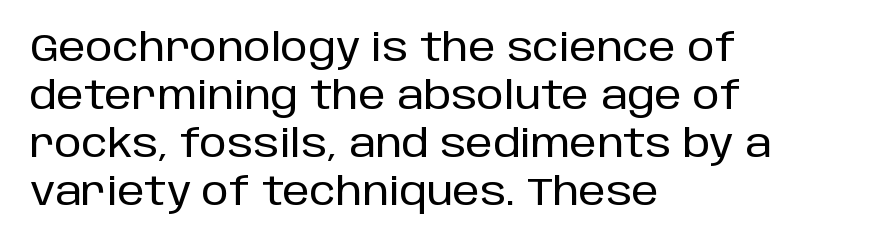
Posture: upright roman. These lines stack with their left ends in a neat column. Bare-footed words on every line. The type family on display is of the sans-serif kind. The passage shown is typed in a proportional face where columns would drift.
